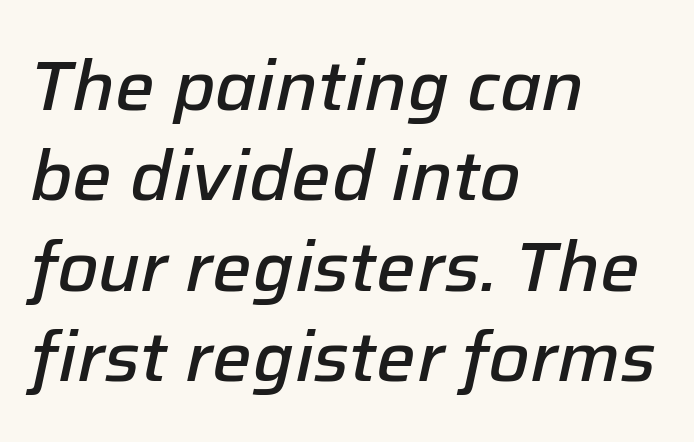
Q: Is the text bold? A: Semi-bold.
Q: Is the text italic (slanted)? A: Yes, it leans right by about 12 degrees.
Q: Is the text underlined? A: No.
Q: How is the paragraph aligned? A: Left-aligned.
Q: Is the spacing between letters normal or unusually wide? A: Normal.
Q: Is the spacing between lines tight, normal or loose? A: Normal.
Q: Width (condensed, normal, or wide)? A: Normal.
Q: Stroke contrast? A: Low.
Q: x-height? A: Medium.
Q: Monospaced? A: No.
